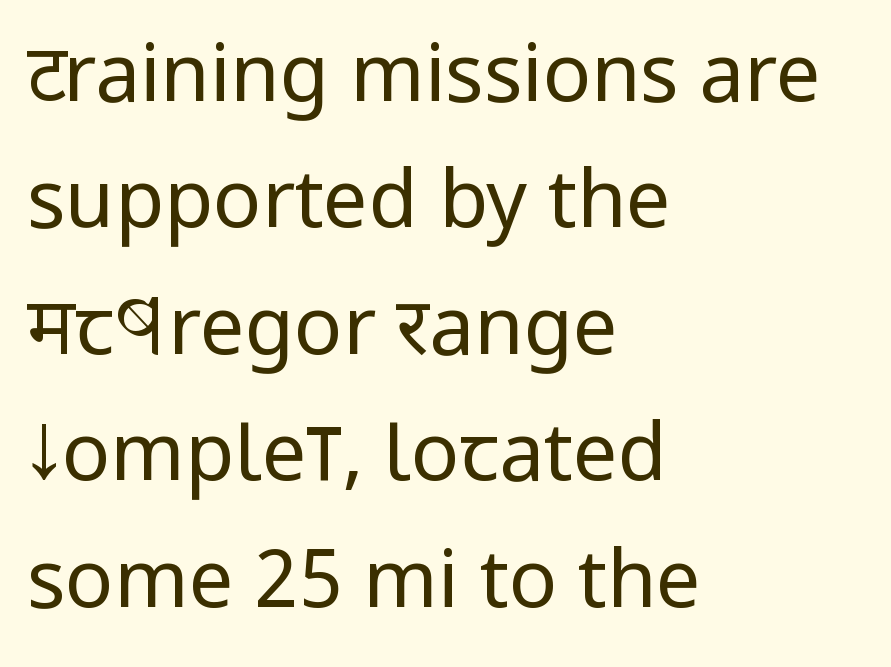
The words here are not underlined. One-word summary of the alignment: left. The letters stand upright; this is a roman face. This sample has the flowing, uneven cadence of proportional lettering. These lines keep a tight, regular rhythm from letter to letter. Observe the absence of serifs on each vertical stroke in this sample.
